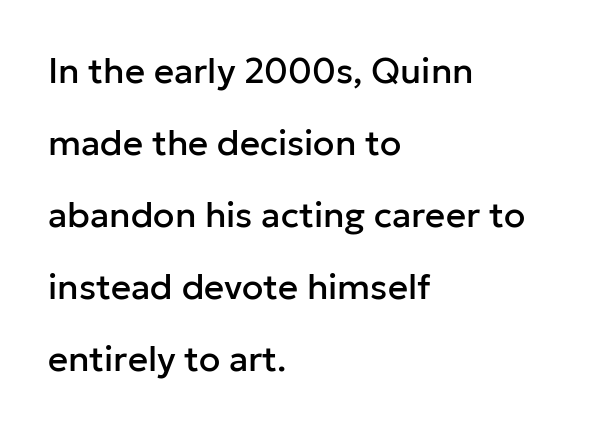
The image shows 35 px sans-serif type, upright; set left-aligned, loose line spacing (2.06x), normal letter spacing, not underlined; low stroke contrast and a medium x-height.
